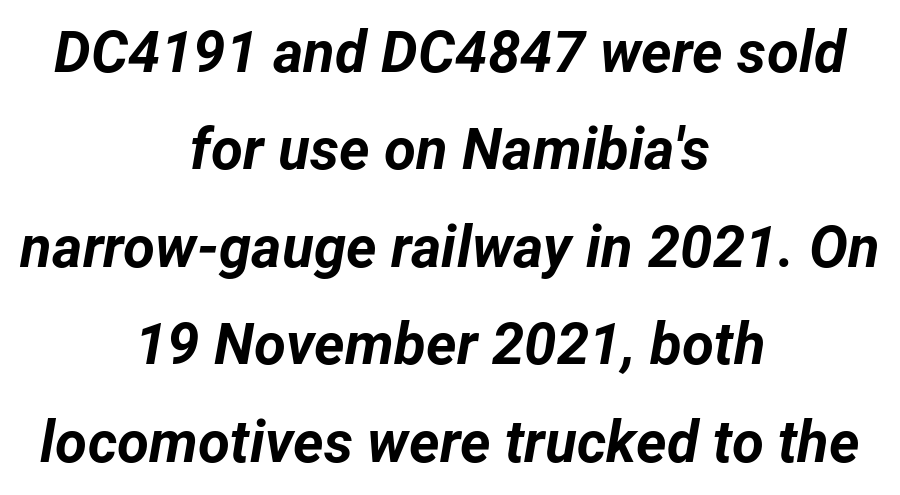
Reading down the block, each line starts at a different indent, mirrored at its end. The specimen omits any rule beneath the text block's lines. Honestly, the letter spacing is just normal — you wouldn't notice it. This sample keeps an unexceptional amount of space between lines. The rendering uses natural spacing where letterforms have individual widths.
